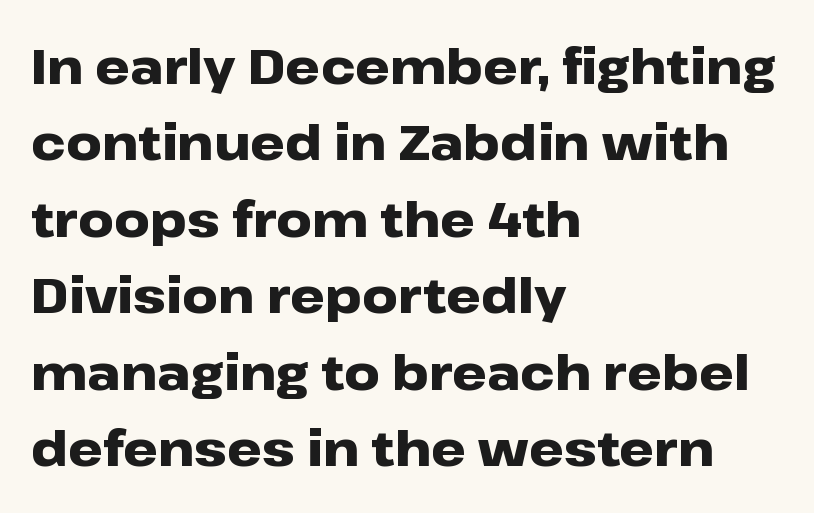
The type is set solid horizontally, with unmodified tracking. Casual observation: everything's shoved over to the left. Tall strokes in this sample are plumb rather than angled. The string is rendered with underlining switched off. A dark, heavy texture on the line: the type is bold. Honestly, the row spacing looks completely unremarkable.
